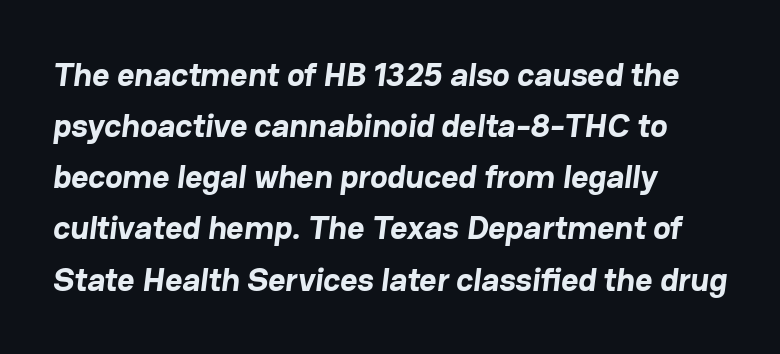
Here the designer chose a conventional face with non-uniform glyph widths. Each line starts at the same left margin while the right side varies. Each new line begins a customary step beneath the previous one. Look at the tracking — it's just the regular setting, nothing added. These lines are composed in type without serifs. Underlining? Definitely not there.
